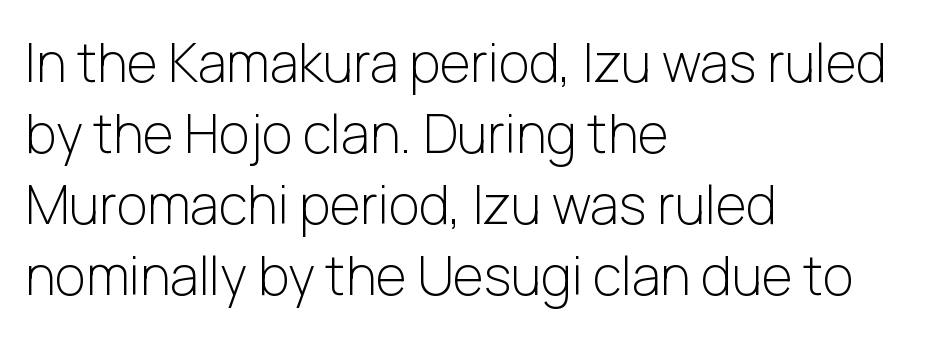
{"serif": "no", "italic": "no", "bold": "no", "weight": "light", "width": "normal", "stroke_contrast": "low", "x_height": "medium", "monospaced": "no", "underline": "no", "align": "left", "line_spacing": "normal", "line_spacing_ratio": 1.34, "letter_spacing": "normal", "letter_spacing_em": 0.0, "glyph_px": 53}
